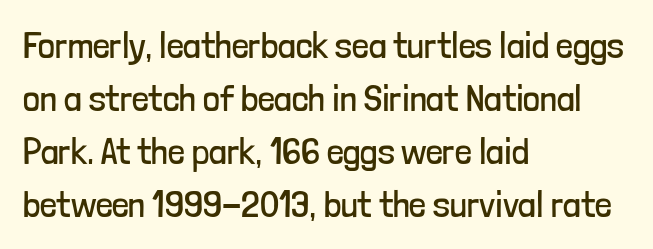
Q: Is the text bold? A: No.
Q: Is the text italic (slanted)? A: No, it is upright.
Q: Is the typeface a serif or a sans-serif typeface? A: Sans-serif.
Q: Is the text underlined? A: No.
Q: How is the paragraph aligned? A: Left-aligned.
Q: Is the spacing between letters normal or unusually wide? A: Normal.
Q: Is the spacing between lines tight, normal or loose? A: Normal.
Q: Width (condensed, normal, or wide)? A: Condensed.
Q: Stroke contrast? A: Low.
Q: x-height? A: Medium.
Q: Monospaced? A: No.
